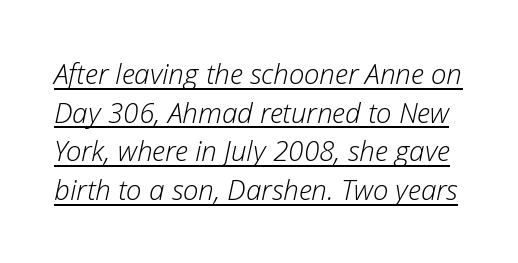
Q: Is the text bold? A: No.
Q: Is the text italic (slanted)? A: Yes, it leans right by about 12 degrees.
Q: Is the text underlined? A: Yes.
Q: Is the spacing between letters normal or unusually wide? A: Normal.
Q: Is the spacing between lines tight, normal or loose? A: Normal.
Q: Width (condensed, normal, or wide)? A: Normal.
Q: Stroke contrast? A: Low.
Q: x-height? A: Medium.
Q: Monospaced? A: No.
